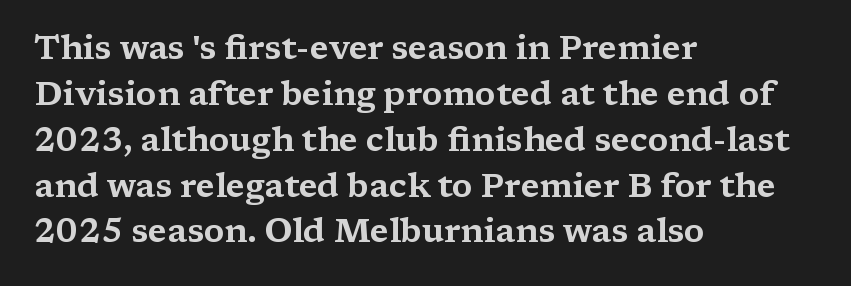
{"serif": "yes", "italic": "no", "width": "wide", "stroke_contrast": "medium", "x_height": "medium", "monospaced": "no", "underline": "no", "align": "left", "line_spacing": "normal", "line_spacing_ratio": 1.39, "letter_spacing": "normal", "letter_spacing_em": 0.0, "glyph_px": 33}
